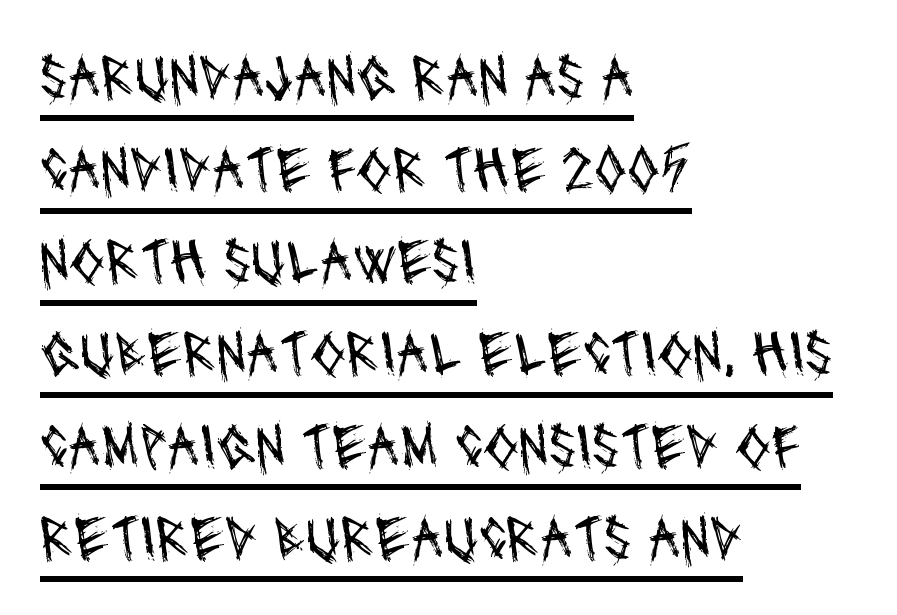
Here the designer chose a conventional face with non-uniform glyph widths. The face used here is a sans, in the tradition of grotesques and geometrics. The specimen includes a rule beneath the text block's lines. The strokes are not fattened; the text isn't bold. Caption: multi-line text, flush left, ragged right.
